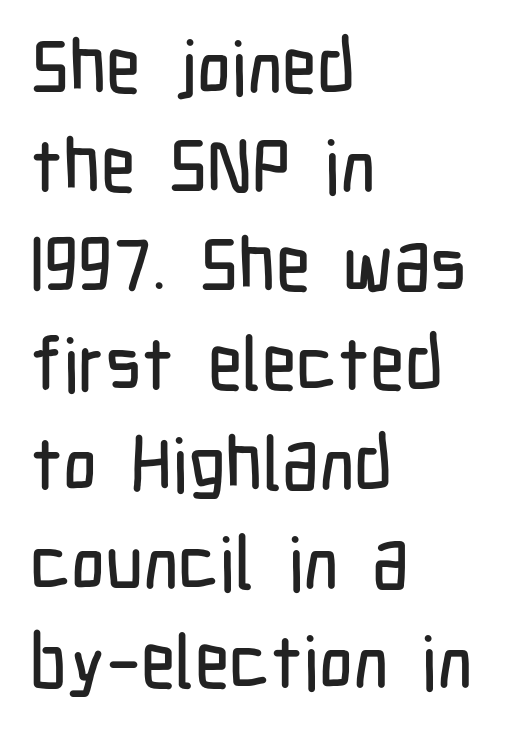
{"serif": "no", "italic": "no", "width": "condensed", "stroke_contrast": "low", "x_height": "medium", "monospaced": "no", "underline": "no", "align": "left", "line_spacing": "normal", "line_spacing_ratio": 1.34, "letter_spacing": "normal", "letter_spacing_em": 0.0, "glyph_px": 74}
